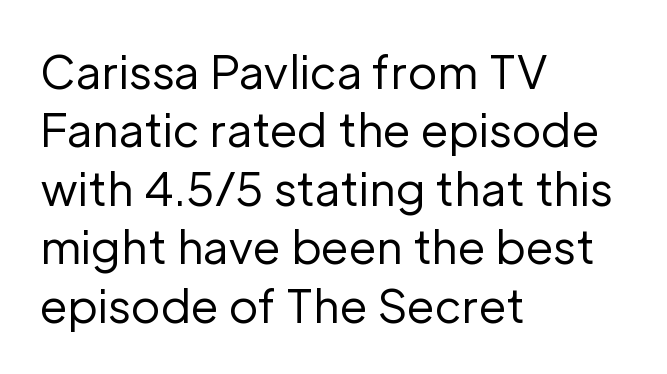
Q: Is the text bold? A: No.
Q: Is the text italic (slanted)? A: No, it is upright.
Q: Is the typeface a serif or a sans-serif typeface? A: Sans-serif.
Q: Is the text underlined? A: No.
Q: How is the paragraph aligned? A: Left-aligned.
Q: Is the spacing between letters normal or unusually wide? A: Normal.
Q: Is the spacing between lines tight, normal or loose? A: Normal.
Q: Width (condensed, normal, or wide)? A: Normal.
Q: Stroke contrast? A: Low.
Q: x-height? A: Medium.
Q: Monospaced? A: No.
